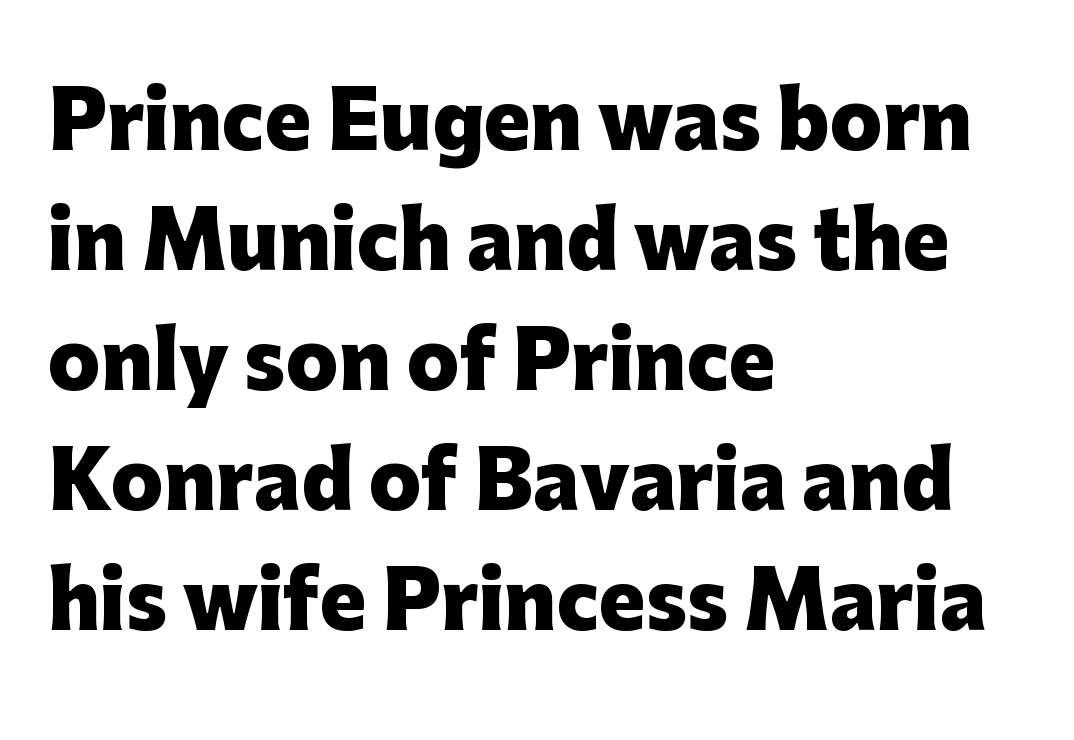
The rows are spaced the way most documents space them. Varying glyph widths throughout — classic text-font behaviour. When letters stand straight like this, we call the style roman or upright. Is this a sans? Yes — the strokes have no serifs. The zone under the glyphs is completely vacant.
